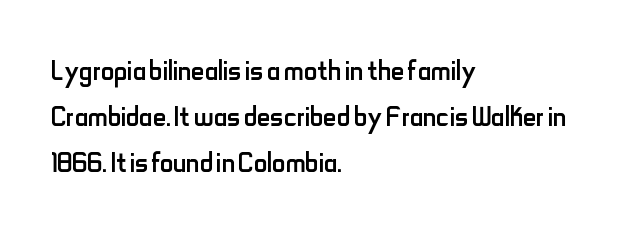
{"serif": "no", "italic": "no", "bold": "no", "weight": "regular", "width": "condensed", "stroke_contrast": "low", "x_height": "small", "monospaced": "no", "underline": "no", "align": "left", "line_spacing_ratio": 1.24, "letter_spacing": "normal", "letter_spacing_em": 0.0, "glyph_px": 37}
